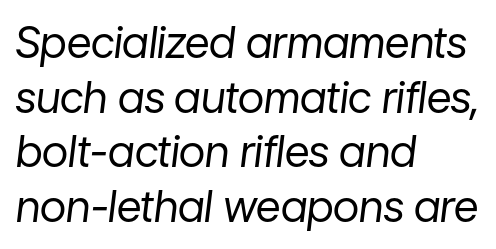
This reads as an unemphasized weight, regular at the heaviest. The lettering tilts uniformly, giving the passage an italic look. Nothing unusual about the tracking: characters are spaced as the font intends. Varying glyph widths throughout — classic text-font behaviour. Reading down the block, your eye returns to a fixed left position each line. A clean baseline with only descenders dipping below it.
